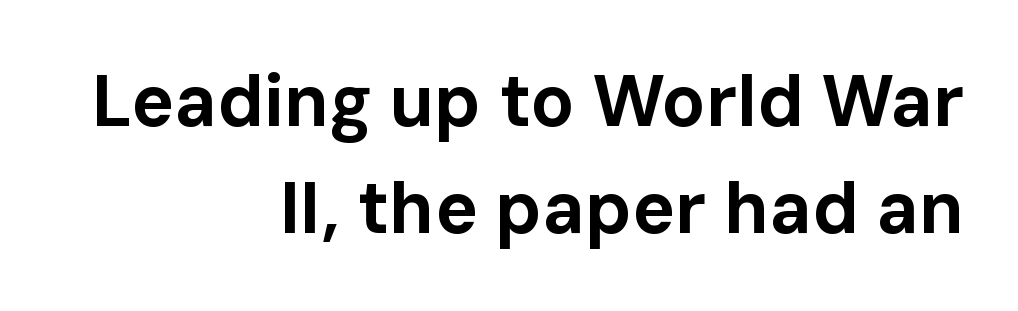
{"serif": "no", "italic": "no", "bold": "yes", "weight": "bold", "width": "normal", "stroke_contrast": "low", "x_height": "medium", "monospaced": "no", "underline": "no", "align": "right", "line_spacing": "normal", "line_spacing_ratio": 1.49, "letter_spacing": "normal", "letter_spacing_em": 0.0, "glyph_px": 72}
